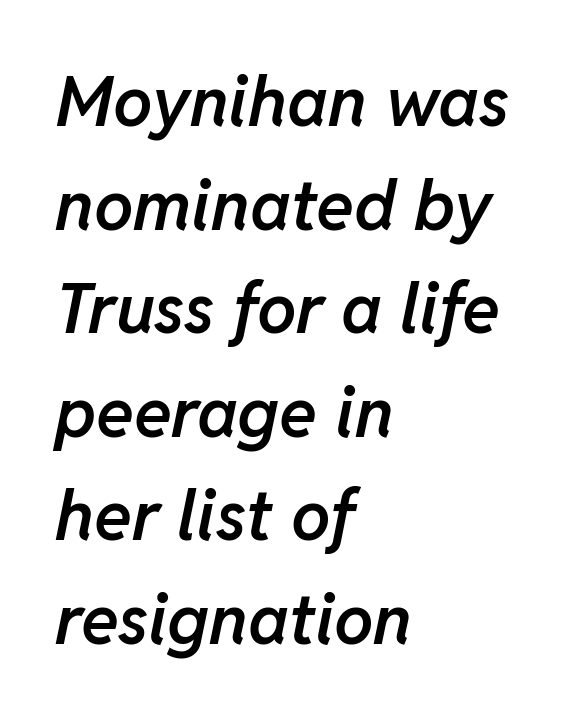
{"italic": "yes", "lean": "right", "slant_degrees": 11, "bold": "semi", "weight": "semibold", "width": "normal", "stroke_contrast": "low", "x_height": "medium", "monospaced": "no", "underline": "no", "align": "left", "line_spacing": "normal", "line_spacing_ratio": 1.48, "letter_spacing": "normal", "letter_spacing_em": 0.0, "glyph_px": 70}
